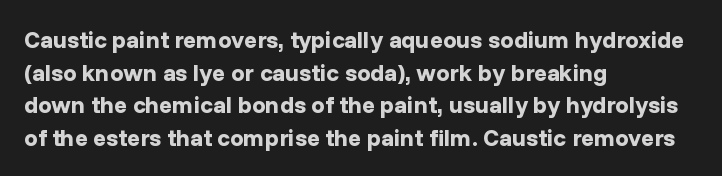
{"italic": "no", "bold": "yes", "underline": "no", "align": "left", "line_spacing": "normal", "line_spacing_ratio": 1.36, "letter_spacing": "normal", "letter_spacing_em": 0.0, "glyph_px": 24}
